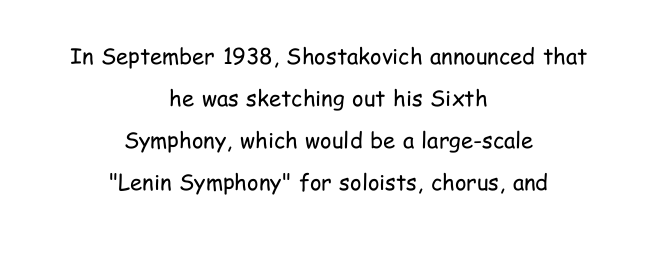
This sample uses an upright cut, with every glyph sitting square on the baseline. Only glyphs here, with clear space below each row. This is not heavy type; no bold has been used. Default kerning and tracking; the words read as compact shapes. Reading down the column, the eye jumps a long way to each next line. The rendering positions every line midway between the sides.
